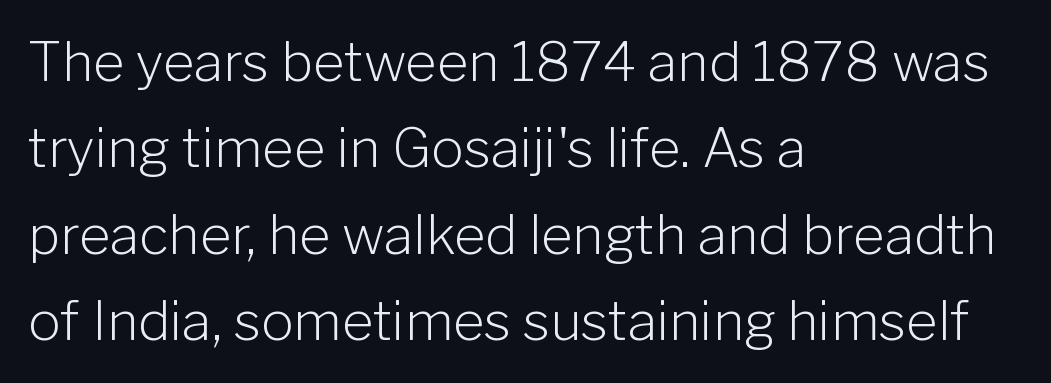
The image shows 54 px light sans-serif type, upright; set left-aligned, normal line spacing (1.6x), normal letter spacing, not underlined; low stroke contrast and a medium x-height.
